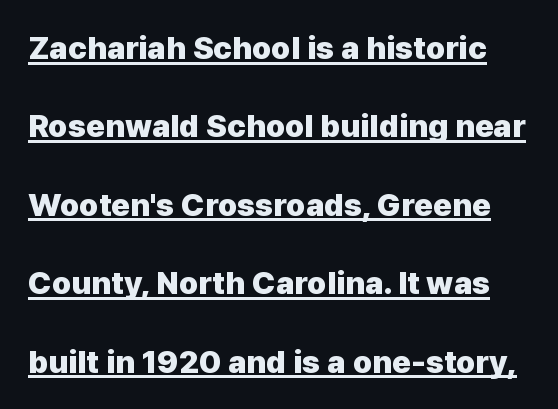
{"serif": "no", "italic": "no", "bold": "yes", "weight": "heavy", "width": "normal", "stroke_contrast": "low", "x_height": "medium", "monospaced": "no", "underline": "yes", "line_spacing": "loose", "line_spacing_ratio": 2.45, "letter_spacing": "normal", "letter_spacing_em": 0.0, "glyph_px": 32}
